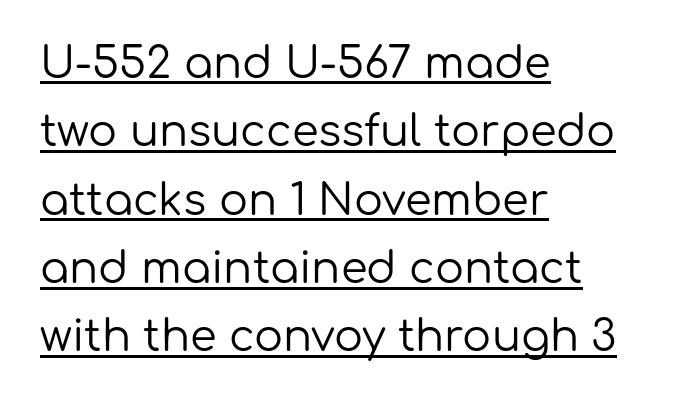
{"serif": "no", "italic": "no", "bold": "no", "weight": "regular", "width": "normal", "stroke_contrast": "low", "x_height": "medium", "monospaced": "no", "underline": "yes", "align": "left", "line_spacing": "normal", "line_spacing_ratio": 1.59, "letter_spacing": "normal", "letter_spacing_em": 0.0, "glyph_px": 43}
